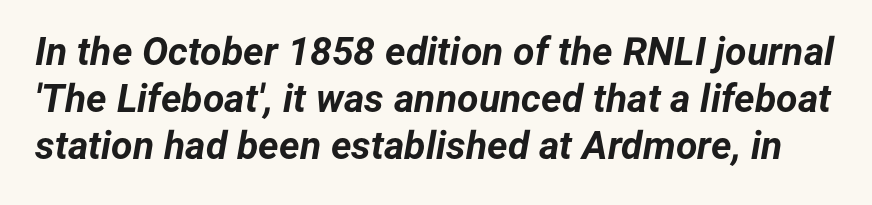
The image shows 39 px bold type, italic (leaning right); set line spacing 1.21x, normal letter spacing, not underlined; low stroke contrast and a medium x-height.
